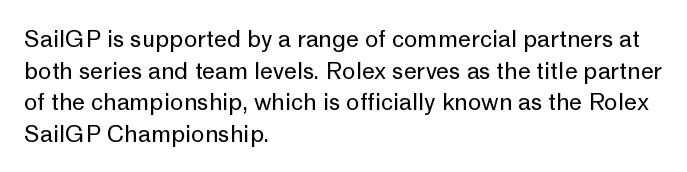
Q: Is the text bold? A: No.
Q: Is the text italic (slanted)? A: No, it is upright.
Q: Is the text underlined? A: No.
Q: How is the paragraph aligned? A: Left-aligned.
Q: Is the spacing between letters normal or unusually wide? A: Normal.
Q: Is the spacing between lines tight, normal or loose? A: Normal.
